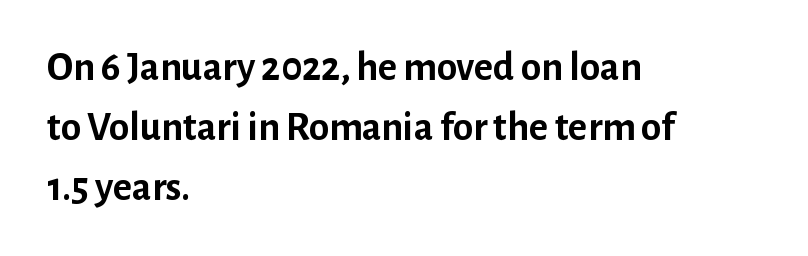
{"serif": "no", "italic": "no", "bold": "yes", "weight": "semibold", "width": "normal", "stroke_contrast": "low", "x_height": "medium", "monospaced": "no", "underline": "no", "align": "left", "line_spacing": "normal", "line_spacing_ratio": 1.46, "letter_spacing": "normal", "letter_spacing_em": 0.0, "glyph_px": 41}
